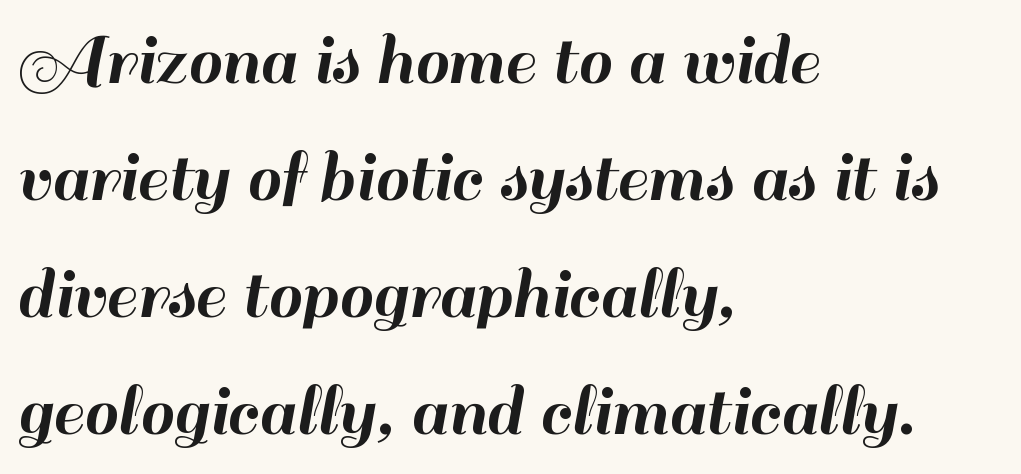
Default kerning and tracking; the words read as compact shapes. Horizontal alignment here is leftward, the default for most running prose. Unmarked baselines from the first word to the last. These lines are rendered in a variable-pitch font. The font family rendered here belongs to the sans-serif group. Students, observe: this is what conventionally led text looks like.
